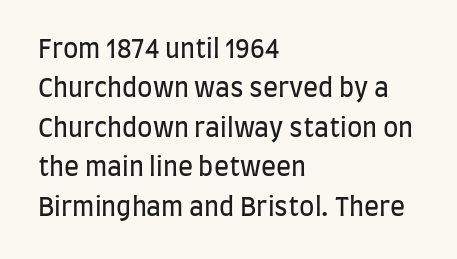
The image shows 25 px text type, upright; set left-aligned, normal line spacing (1.58x), normal letter spacing, not underlined.
